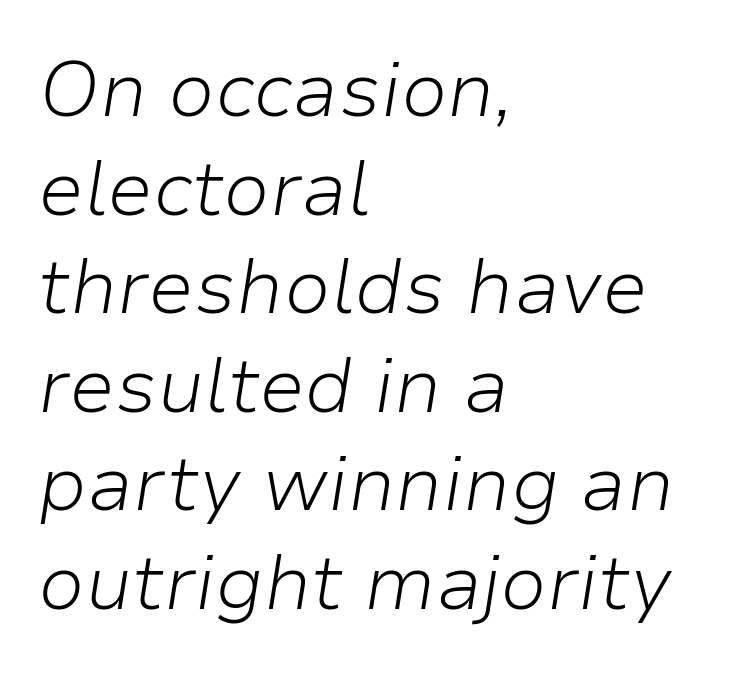
The tracking reads as untouched default to a designer's eye. The lines in this sample share a left origin and differ only in where they stop. Type without underlining. Each stroke keeps to a modest, everyday thickness or less.
